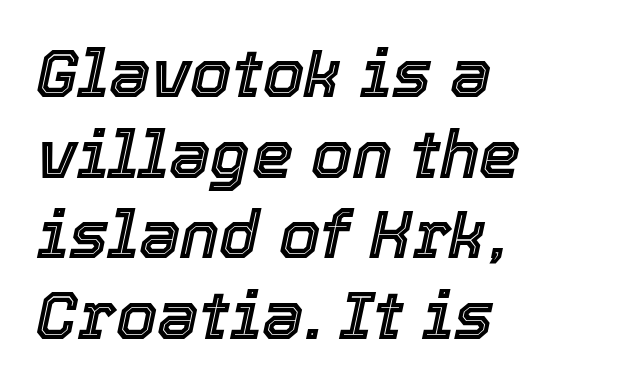
{"italic": "yes", "lean": "right", "slant_degrees": 12, "width": "normal", "x_height": "medium", "monospaced": "no", "underline": "no", "align": "left", "line_spacing_ratio": 1.22, "letter_spacing": "normal", "letter_spacing_em": 0.0, "glyph_px": 66}
